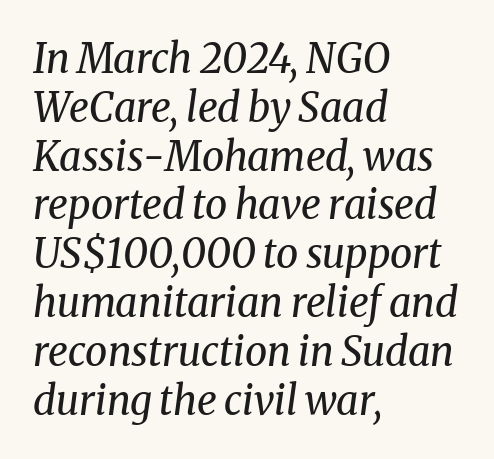
This sample uses an oblique cut, with every glyph tilted off the vertical. The cut favours lightness, reaching ordinary text weight at its darkest. The lines in this sample share a left origin and differ only in where they stop. The rendering uses natural spacing where letterforms have individual widths.
